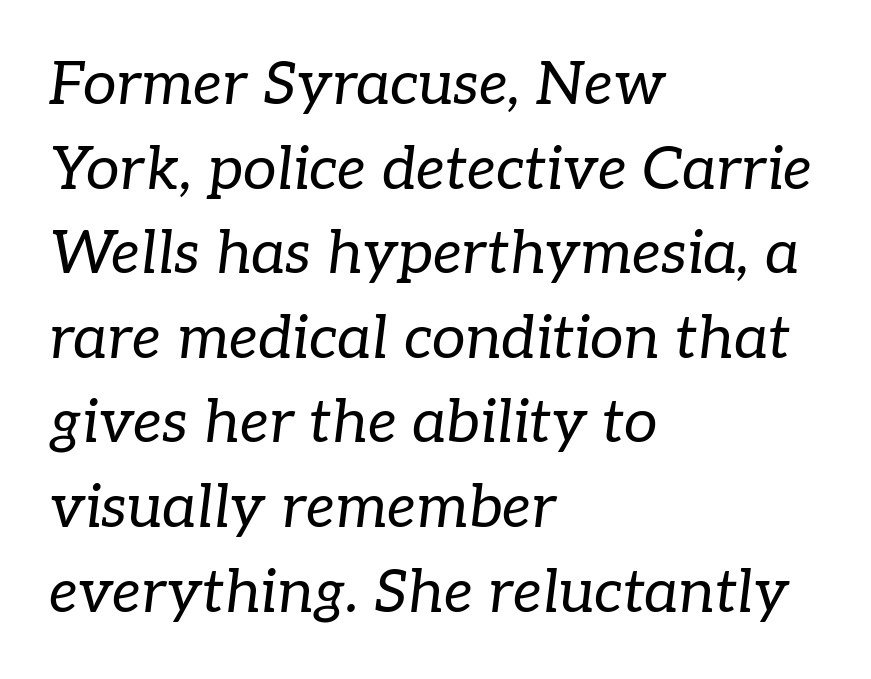
Q: Is the text bold? A: No.
Q: Is the text italic (slanted)? A: Yes, it leans right by about 7 degrees.
Q: Is the typeface a serif or a sans-serif typeface? A: Serif.
Q: Is the text underlined? A: No.
Q: How is the paragraph aligned? A: Left-aligned.
Q: Is the spacing between letters normal or unusually wide? A: Normal.
Q: Is the spacing between lines tight, normal or loose? A: Normal.
Q: Width (condensed, normal, or wide)? A: Normal.
Q: Stroke contrast? A: Low.
Q: x-height? A: Medium.
Q: Monospaced? A: No.
